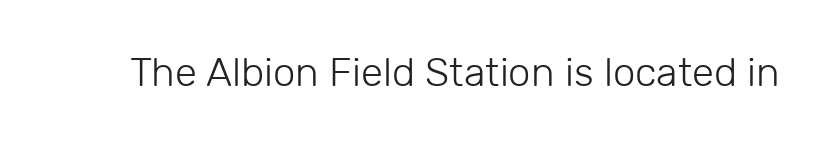
Do the characters align in a grid? No, the font is proportional. The letterforms sit shoulder to shoulder at normal distance. The typeface chosen for these lines omits serifs. Check the space under the baseline: it is left empty. Vertical stems look standard width or narrower in stroke. Designer's note — italics off, roman on.
